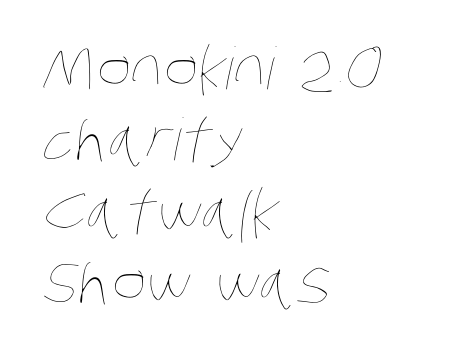
Note the varied advance widths — an 'i' is clearly narrower than an 'm'. The foot of each line stays bare and open. Short note: letters normally spaced. These glyphs show unthickened strokes, regular width or finer. Casual observation: everything's shoved over to the left.
